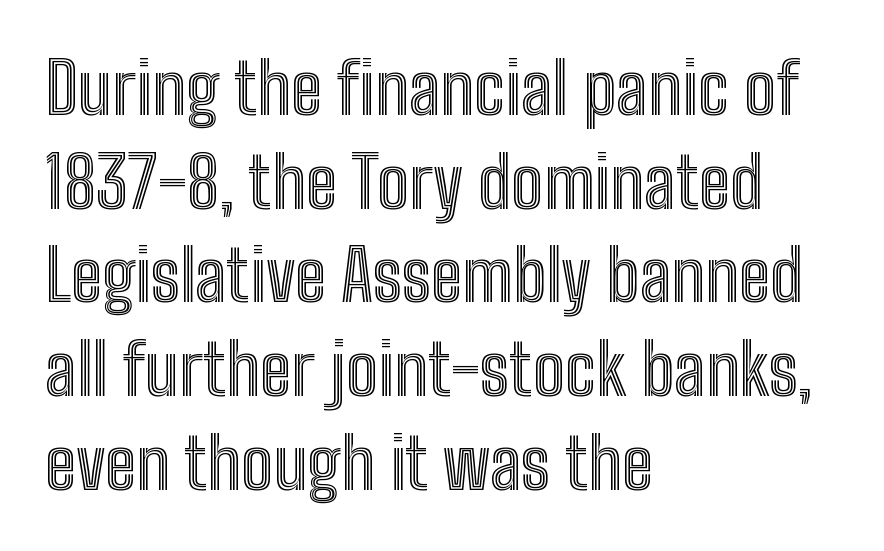
{"italic": "no", "width": "condensed", "x_height": "medium", "monospaced": "no", "underline": "no", "align": "left", "line_spacing": "normal", "line_spacing_ratio": 1.32, "letter_spacing": "normal", "letter_spacing_em": 0.0, "glyph_px": 71}
